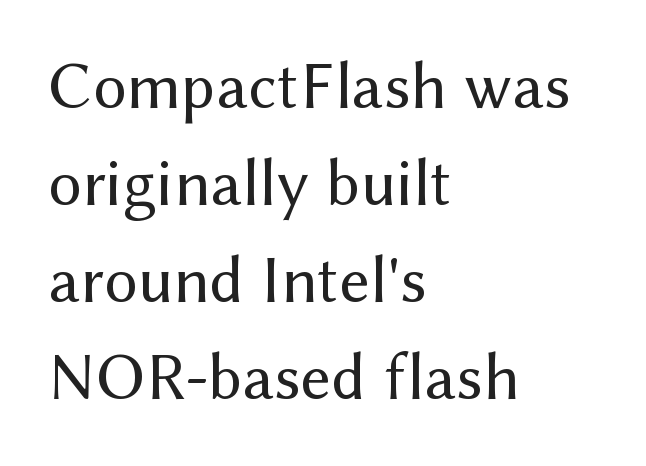
Q: Is the text bold? A: No.
Q: Is the text italic (slanted)? A: No, it is upright.
Q: Is the typeface a serif or a sans-serif typeface? A: Sans-serif.
Q: Is the text underlined? A: No.
Q: How is the paragraph aligned? A: Left-aligned.
Q: Is the spacing between letters normal or unusually wide? A: Normal.
Q: Is the spacing between lines tight, normal or loose? A: Normal.
Q: Width (condensed, normal, or wide)? A: Normal.
Q: Stroke contrast? A: Medium.
Q: x-height? A: Medium.
Q: Monospaced? A: No.
